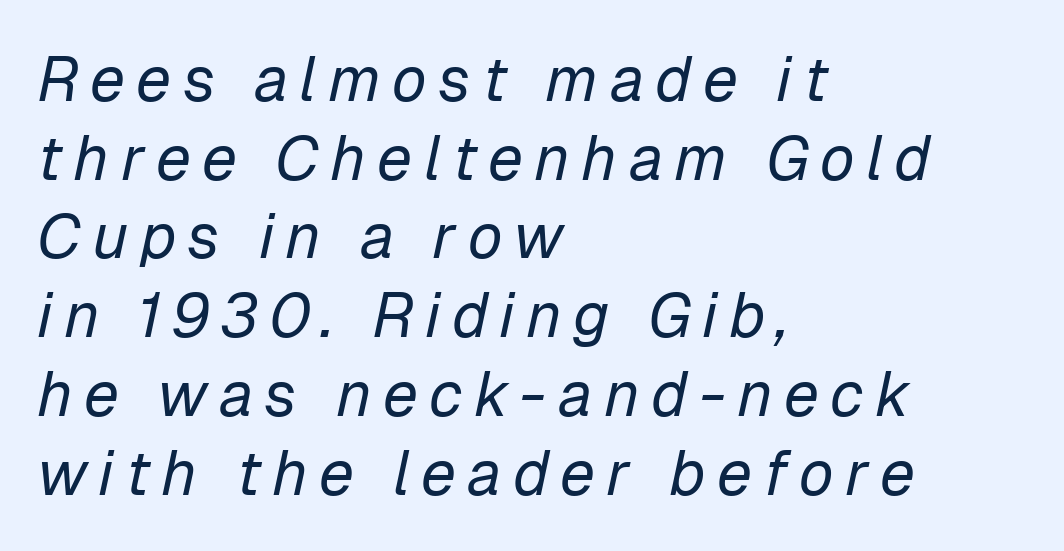
{"italic": "yes", "lean": "right", "slant_degrees": 12, "bold": "no", "weight": "regular", "width": "normal", "stroke_contrast": "low", "x_height": "medium", "monospaced": "no", "underline": "no", "align": "left", "line_spacing": "normal", "line_spacing_ratio": 1.25, "glyph_px": 63}
